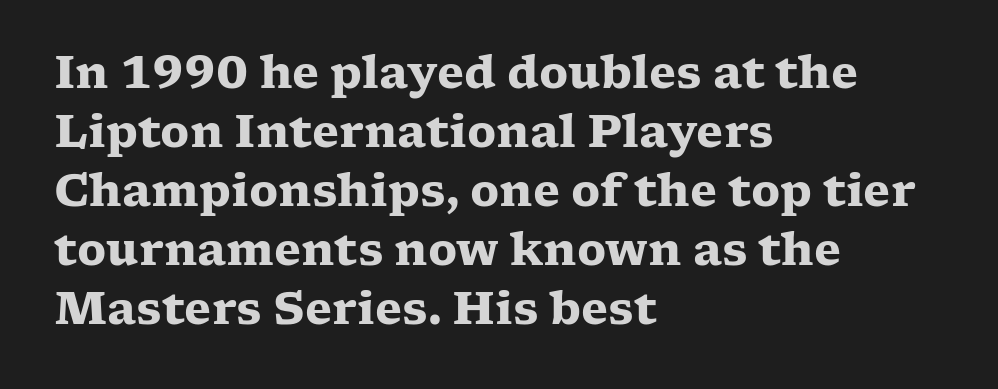
The image shows 44 px heavy, wide serif type, upright; set left-aligned, normal line spacing (1.34x), normal letter spacing, not underlined; low stroke contrast and a medium x-height.
